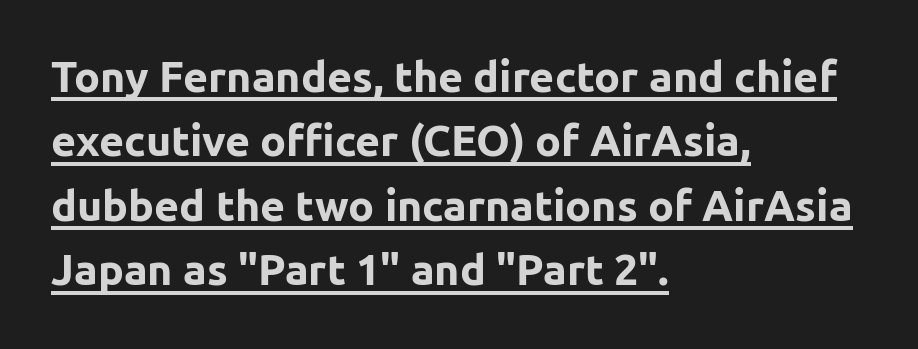
Visually the block forms a straight wall on the left and a jagged coastline on the right. This sample uses an upright cut, with every glyph sitting square on the baseline. The font is running at its bold setting. The passage shown has conventional tracking throughout. Letterform terminals end flat and unadorned throughout the passage. Vertical spacing — default.
